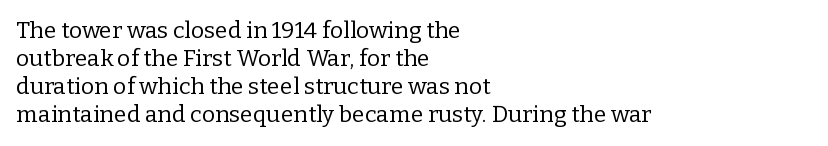
Q: Is the text bold? A: No.
Q: Is the text italic (slanted)? A: No, it is upright.
Q: Is the text underlined? A: No.
Q: How is the paragraph aligned? A: Left-aligned.
Q: Is the spacing between letters normal or unusually wide? A: Normal.
